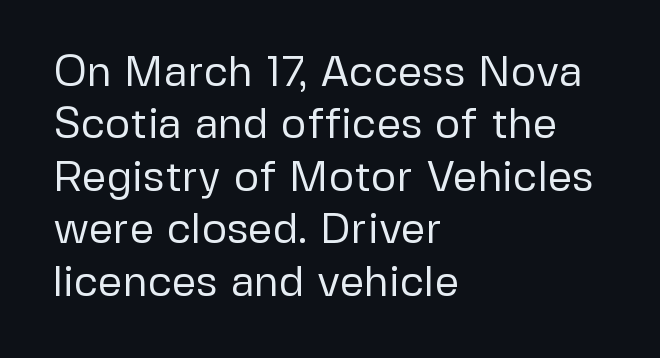
A bare baseline throughout the passage. Varying glyph widths throughout — classic text-font behaviour. This rendering uses left alignment, leaving the right contour irregular. Tracking value appears to be zero — textbook default spacing.
